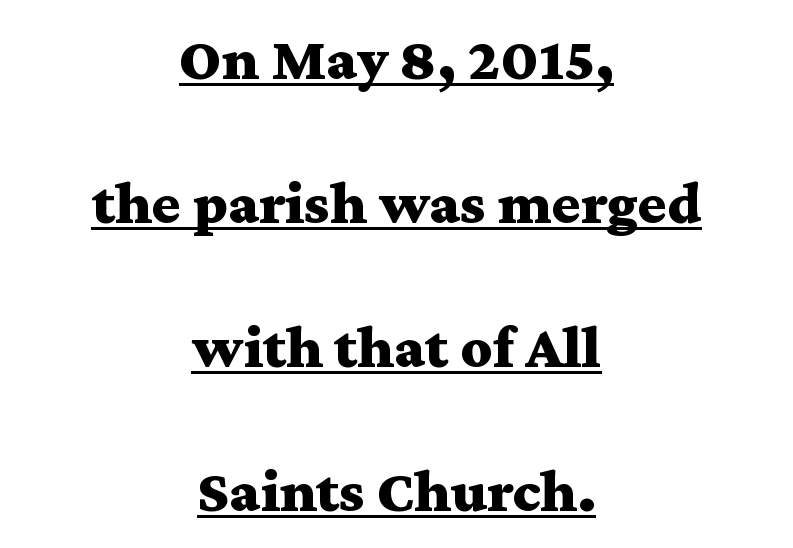
Stroke terminals: seriffed. Compared with undecorated copy, this sample adds a rule below the words. The font's upright variant was chosen for this text. The rendering positions every line midway between the sides. Here the designer chose a conventional face with non-uniform glyph widths. Pretty heavy lettering here — definitely bold.
